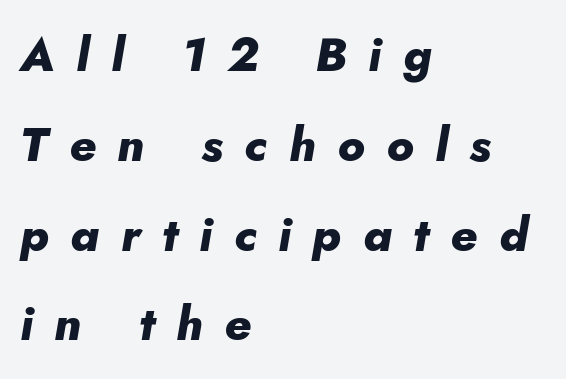
{"italic": "yes", "lean": "right", "slant_degrees": 10, "bold": "yes", "weight": "heavy", "width": "normal", "stroke_contrast": "low", "x_height": "small", "monospaced": "no", "underline": "no", "align": "left", "line_spacing": "loose", "line_spacing_ratio": 1.91, "letter_spacing": "wide", "letter_spacing_em": 0.46, "glyph_px": 47}
